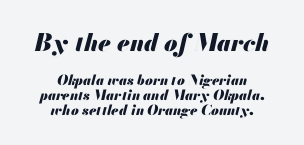
{"italic": "yes", "lean": "right", "slant_degrees": 13, "bold": "yes", "underline": "no", "align": "center", "line_spacing": "tight", "line_spacing_ratio": 1.07, "letter_spacing": "normal", "letter_spacing_em": 0.0, "larger_block": "first", "size_ratio": 1.71, "glyph_px": 24}
